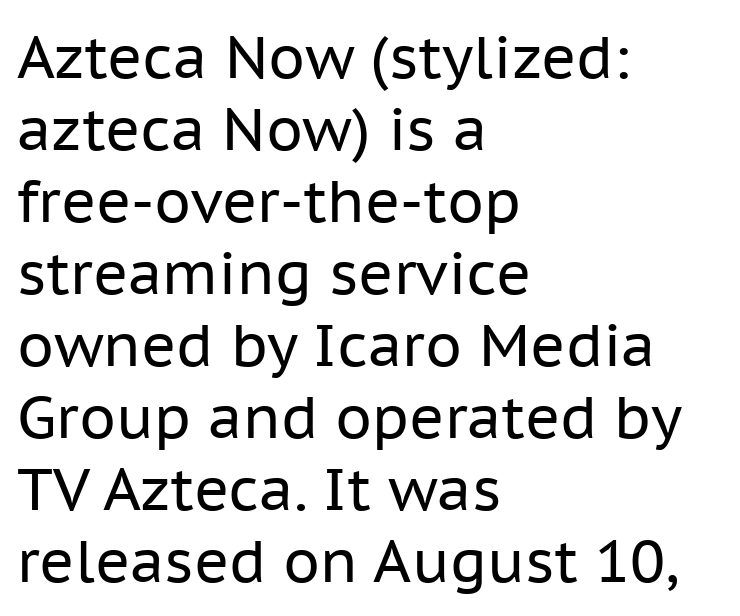
Q: Is the text bold? A: No.
Q: Is the text italic (slanted)? A: No, it is upright.
Q: Is the typeface a serif or a sans-serif typeface? A: Sans-serif.
Q: Is the text underlined? A: No.
Q: How is the paragraph aligned? A: Left-aligned.
Q: Is the spacing between letters normal or unusually wide? A: Normal.
Q: Width (condensed, normal, or wide)? A: Normal.
Q: Stroke contrast? A: Low.
Q: x-height? A: Medium.
Q: Monospaced? A: No.
